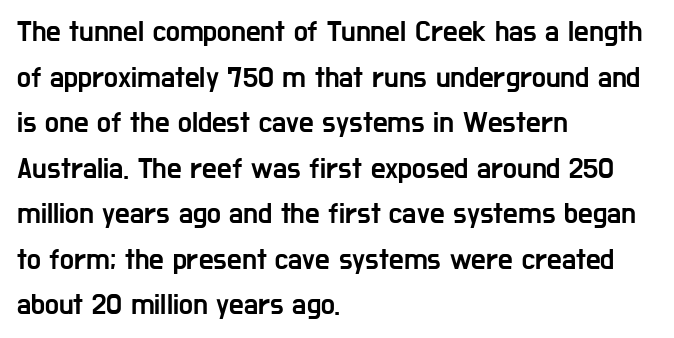
This rendering uses left alignment, leaving the right contour irregular. Is the letter spacing exaggerated? No — it looks like the ordinary default. Here the designer chose a conventional face with non-uniform glyph widths. The baseline area is clear. Nothing sits at the stroke ends, so this counts as sans-serif.
